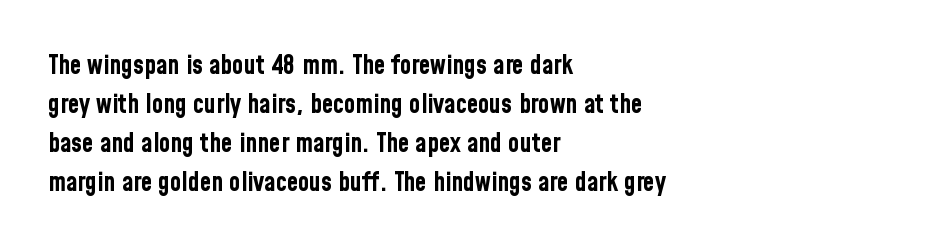
The image shows 26 px bold type, upright; set left-aligned, normal line spacing (1.5x), normal letter spacing, not underlined.
